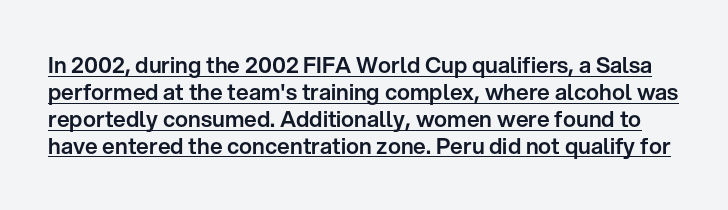
Q: Is the text italic (slanted)? A: No, it is upright.
Q: Is the text underlined? A: Yes.
Q: Is the spacing between letters normal or unusually wide? A: Normal.
